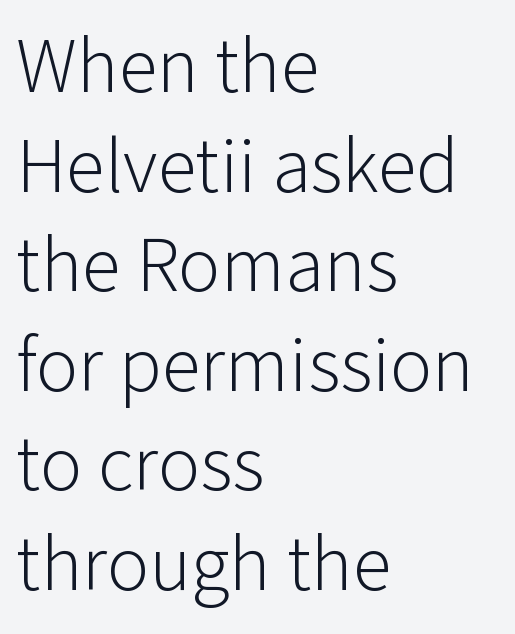
{"serif": "no", "italic": "no", "bold": "no", "weight": "light", "width": "normal", "stroke_contrast": "low", "x_height": "medium", "monospaced": "no", "underline": "no", "align": "left", "line_spacing": "normal", "line_spacing_ratio": 1.26, "letter_spacing": "normal", "letter_spacing_em": 0.0, "glyph_px": 79}
